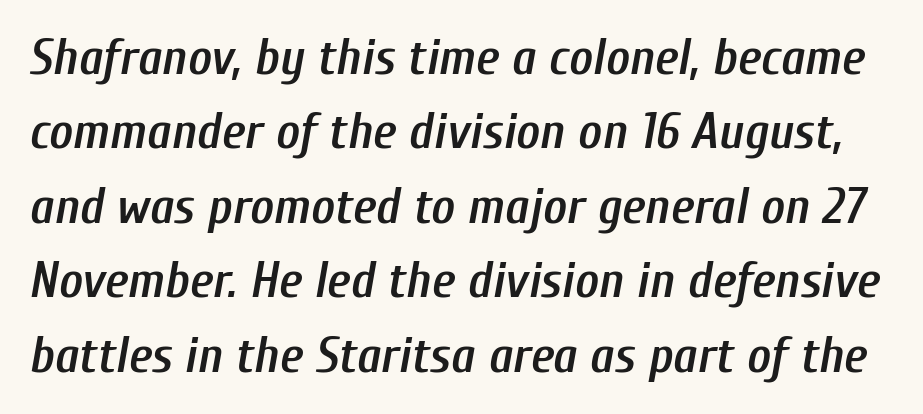
This rendering features lettering with no underline. The typesetting leans somewhat heavy: a semibold. Note the varied advance widths — an 'i' is clearly narrower than an 'm'. Designer's note — italics engaged. Regarding leading, the lines here are spaced in the standard way.
